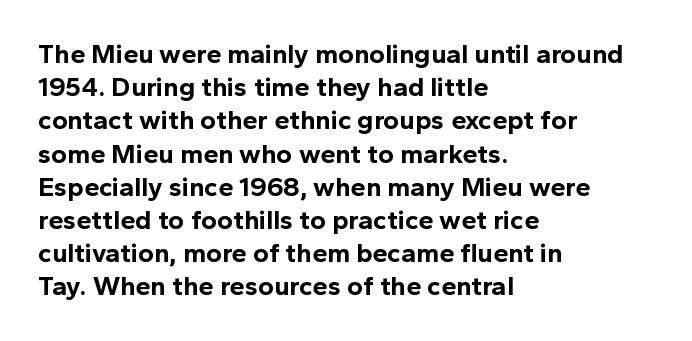
The image shows 27 px bold type, upright; set left-aligned, line spacing 1.23x, normal letter spacing, not underlined.
